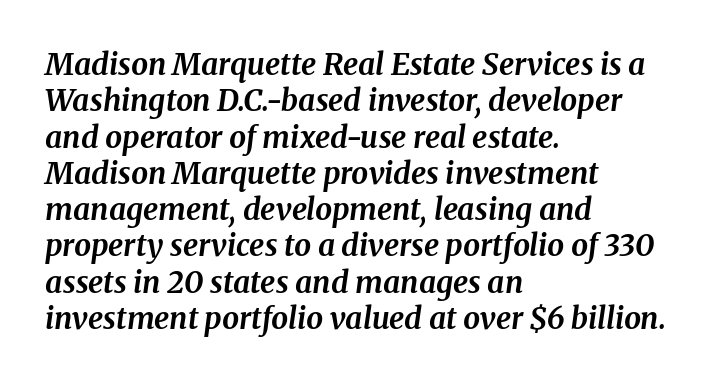
Alignment: flush left. Note the varied advance widths — an 'i' is clearly narrower than an 'm'. If you drew a line through each stem, it would be angled. These lines are composed in type with serifs.
